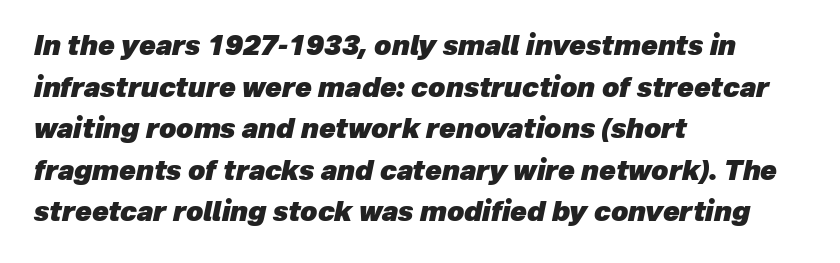
The image shows 27 px bold type, italic (leaning right); set left-aligned, normal line spacing (1.54x), normal letter spacing, not underlined.
